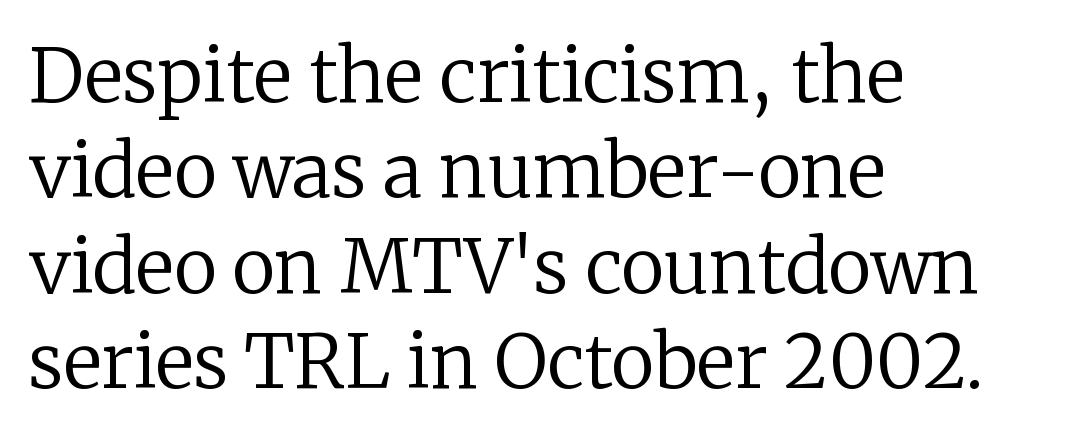
Q: Is the text bold? A: No.
Q: Is the text italic (slanted)? A: No, it is upright.
Q: Is the typeface a serif or a sans-serif typeface? A: Serif.
Q: Is the text underlined? A: No.
Q: How is the paragraph aligned? A: Left-aligned.
Q: Is the spacing between letters normal or unusually wide? A: Normal.
Q: Is the spacing between lines tight, normal or loose? A: Normal.
Q: Width (condensed, normal, or wide)? A: Normal.
Q: Stroke contrast? A: Low.
Q: x-height? A: Medium.
Q: Monospaced? A: No.
